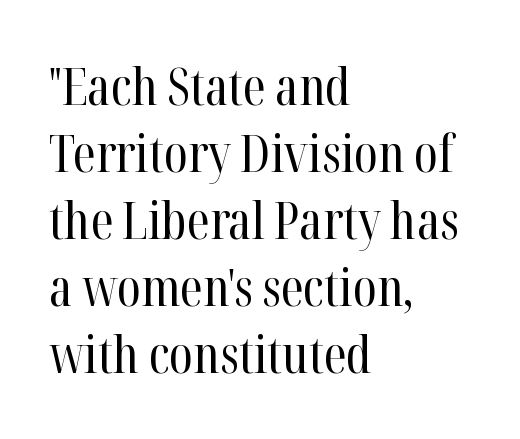
{"serif": "yes", "italic": "no", "bold": "no", "weight": "regular", "width": "condensed", "stroke_contrast": "high", "x_height": "medium", "monospaced": "no", "underline": "no", "align": "left", "line_spacing": "normal", "line_spacing_ratio": 1.29, "letter_spacing": "normal", "letter_spacing_em": 0.0, "glyph_px": 52}
